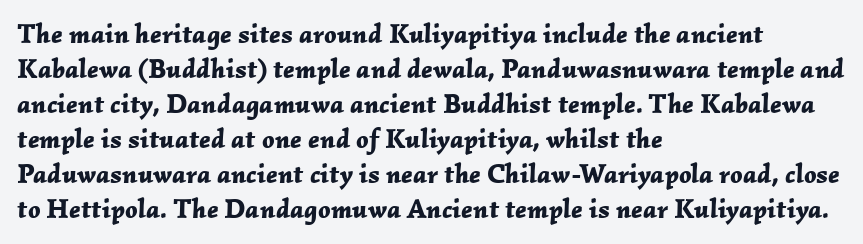
Nobody touched the tracking dial on this one. Designer's note — italics engaged. Horizontal bands of white between lines are of average thickness. Alignment: flush left. Quick note: underline off.
